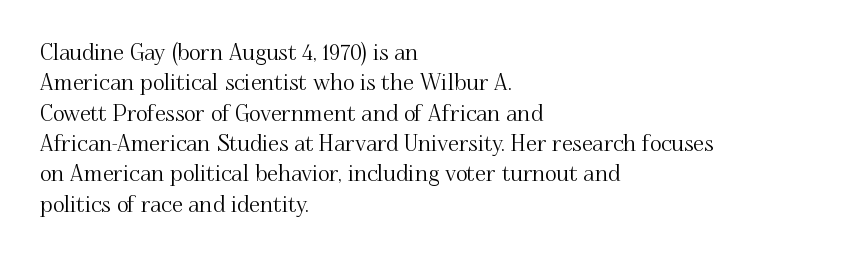
{"italic": "no", "underline": "no", "align": "left", "line_spacing": "normal", "line_spacing_ratio": 1.38, "letter_spacing": "normal", "letter_spacing_em": 0.0, "glyph_px": 22}
